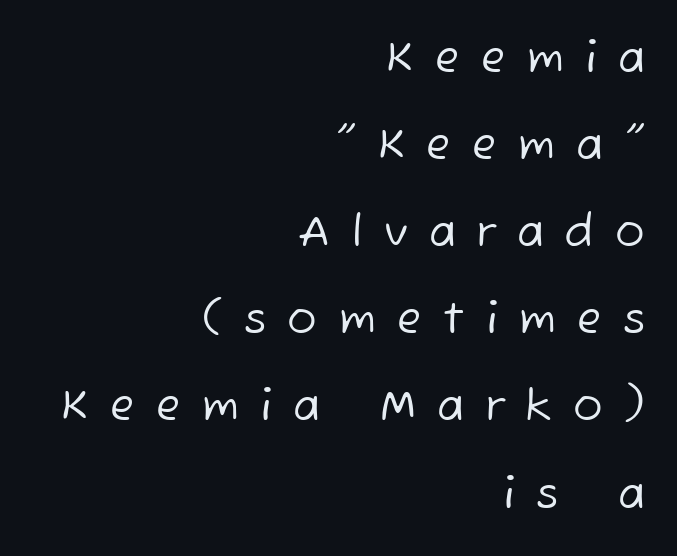
{"serif": "no", "bold": "no", "weight": "regular", "width": "normal", "stroke_contrast": "low", "x_height": "medium", "monospaced": "no", "underline": "no", "align": "right", "line_spacing": "loose", "line_spacing_ratio": 1.98, "letter_spacing": "wide", "letter_spacing_em": 0.49, "glyph_px": 44}
